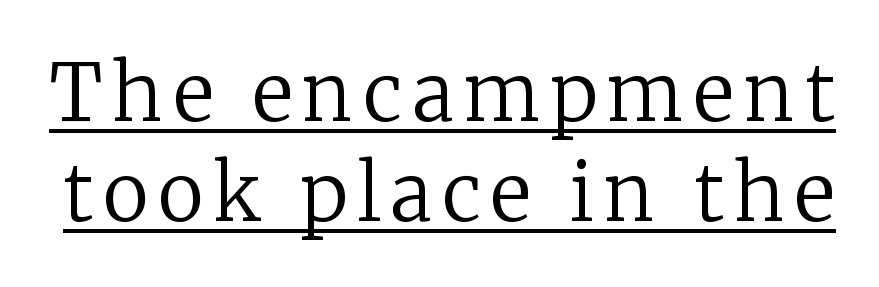
{"serif": "yes", "italic": "no", "bold": "no", "weight": "regular", "width": "normal", "stroke_contrast": "low", "x_height": "medium", "monospaced": "no", "underline": "yes", "line_spacing": "normal", "line_spacing_ratio": 1.28, "glyph_px": 78}
